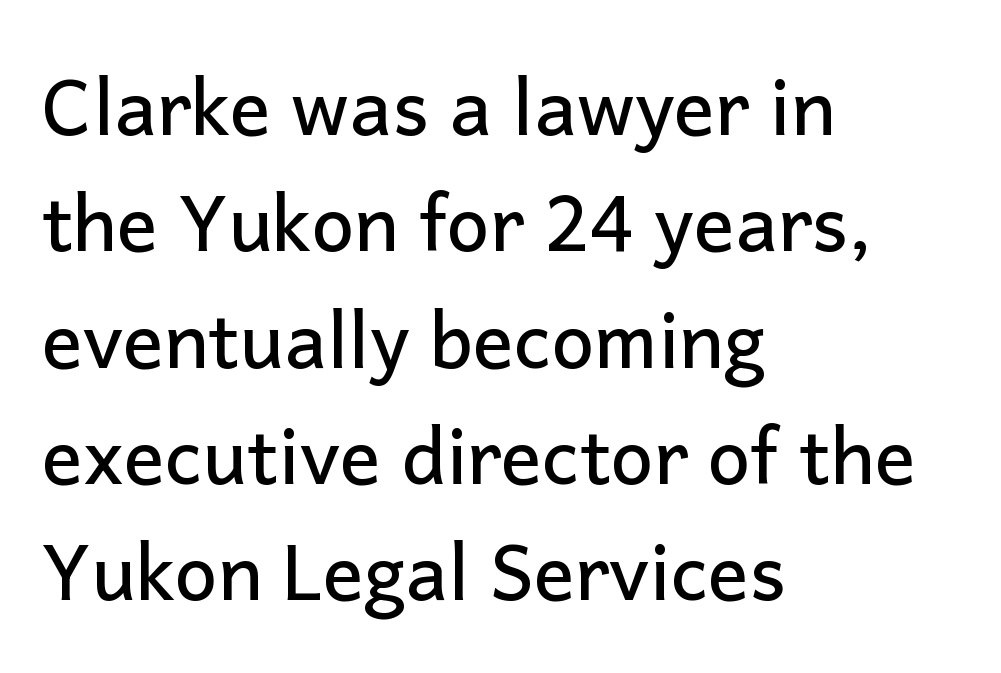
The image shows 76 px sans-serif type, upright; set left-aligned, normal line spacing (1.53x), normal letter spacing, not underlined; low stroke contrast and a medium x-height.
